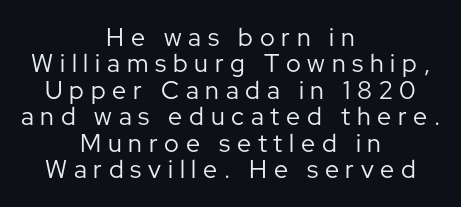
The image shows 25 px text type, upright; set centered, tight line spacing (1.06x), unusually wide letter spacing (+0.27 em), not underlined.
